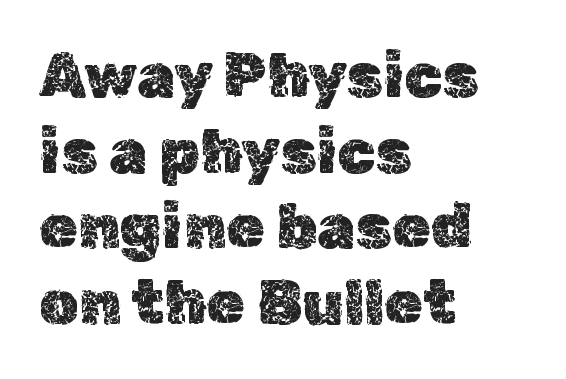
{"italic": "no", "width": "normal", "x_height": "medium", "monospaced": "no", "underline": "no", "align": "left", "line_spacing_ratio": 1.22, "letter_spacing": "normal", "letter_spacing_em": 0.0, "glyph_px": 62}
